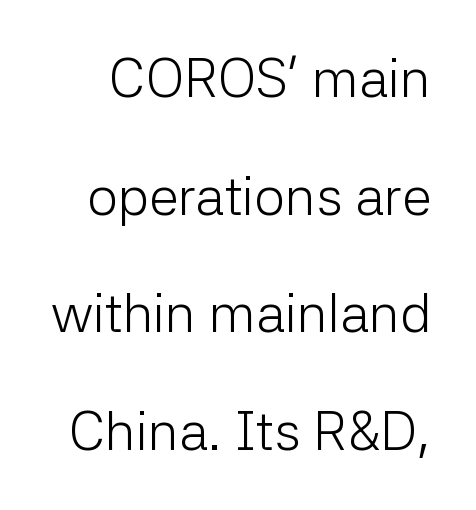
The rendering uses natural spacing where letterforms have individual widths. Are there feet on the stems? There aren't — it's a sans. Check under the words: just untouched page. The face looks like a standard text weight, possibly lighter. Is there any slant? The stems are plumb.
